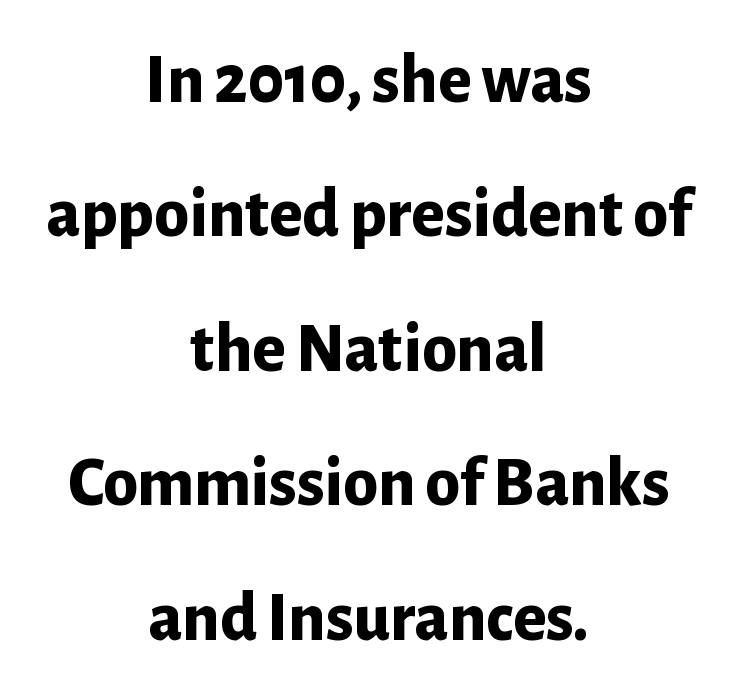
Q: Is the text bold? A: Yes.
Q: Is the text italic (slanted)? A: No, it is upright.
Q: Is the typeface a serif or a sans-serif typeface? A: Sans-serif.
Q: Is the text underlined? A: No.
Q: How is the paragraph aligned? A: Centered.
Q: Is the spacing between letters normal or unusually wide? A: Normal.
Q: Is the spacing between lines tight, normal or loose? A: Loose.
Q: Width (condensed, normal, or wide)? A: Normal.
Q: Stroke contrast? A: Low.
Q: x-height? A: Medium.
Q: Monospaced? A: No.
